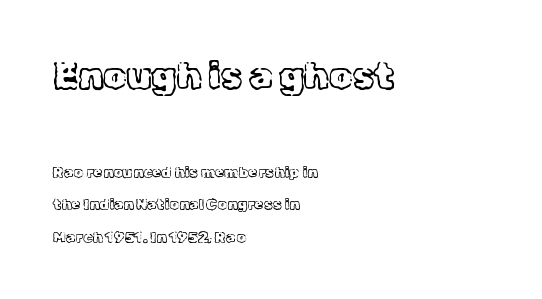
Q: Is the text bold? A: No.
Q: Is the text italic (slanted)? A: No, it is upright.
Q: Is the typeface a serif or a sans-serif typeface? A: Serif.
Q: Is the text underlined? A: No.
Q: How is the paragraph aligned? A: Left-aligned.
Q: Is the spacing between letters normal or unusually wide? A: Normal.
Q: Is the spacing between lines tight, normal or loose? A: Loose.
Q: Which block of text is set in a larger size, the first (top) or the second (bottom)? A: The first (top) one.
Q: Width (condensed, normal, or wide)? A: Normal.
Q: x-height? A: Medium.
Q: Monospaced? A: No.
